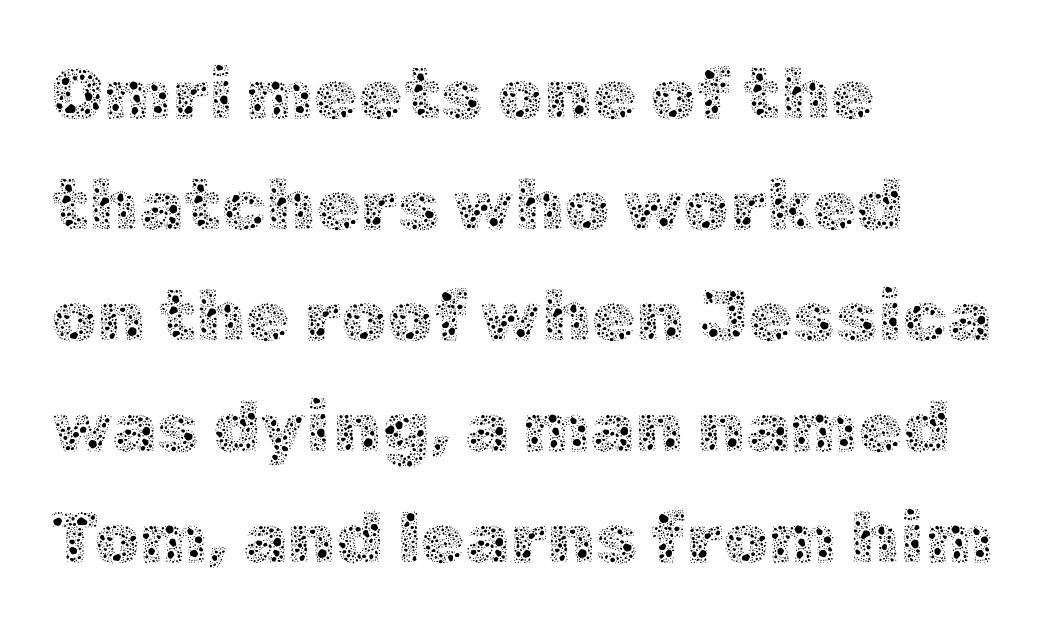
{"italic": "no", "bold": "no", "weight": "thin", "width": "normal", "x_height": "medium", "monospaced": "no", "underline": "no", "align": "left", "line_spacing": "normal", "line_spacing_ratio": 1.54, "letter_spacing": "normal", "letter_spacing_em": 0.0, "glyph_px": 72}
